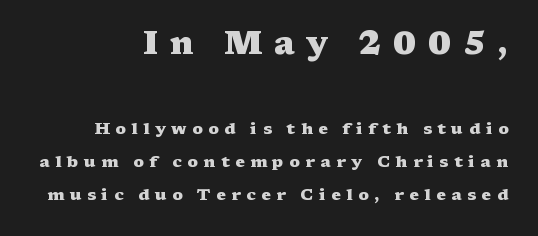
{"serif": "yes", "italic": "no", "bold": "yes", "weight": "heavy", "width": "wide", "stroke_contrast": "medium", "x_height": "medium", "monospaced": "no", "underline": "no", "align": "right", "line_spacing": "loose", "line_spacing_ratio": 2.07, "letter_spacing": "wide", "letter_spacing_em": 0.35, "larger_block": "first", "size_ratio": 2.0, "glyph_px": 32}
